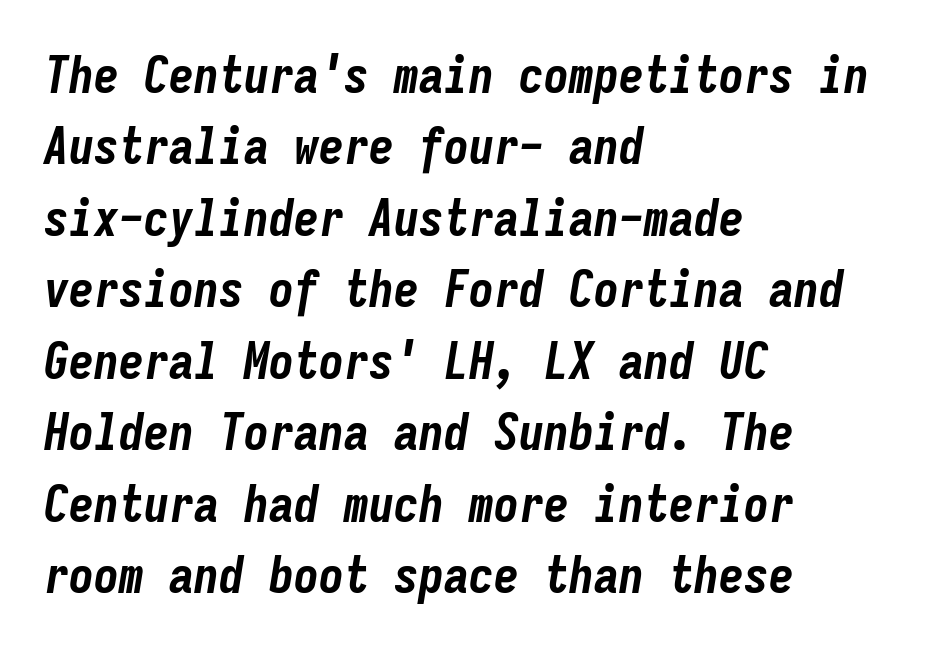
Q: Is the text bold? A: Yes.
Q: Is the text italic (slanted)? A: Yes, it leans right by about 9 degrees.
Q: Is the text underlined? A: No.
Q: How is the paragraph aligned? A: Left-aligned.
Q: Is the spacing between letters normal or unusually wide? A: Normal.
Q: Is the spacing between lines tight, normal or loose? A: Normal.
Q: Width (condensed, normal, or wide)? A: Condensed.
Q: Stroke contrast? A: Low.
Q: x-height? A: Medium.
Q: Monospaced? A: Yes.
